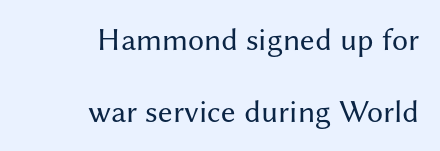
{"serif": "no", "italic": "no", "bold": "no", "weight": "regular", "width": "normal", "stroke_contrast": "medium", "x_height": "medium", "monospaced": "no", "underline": "no", "align": "right", "line_spacing": "loose", "line_spacing_ratio": 2.24, "letter_spacing": "normal", "letter_spacing_em": 0.0, "glyph_px": 32}
